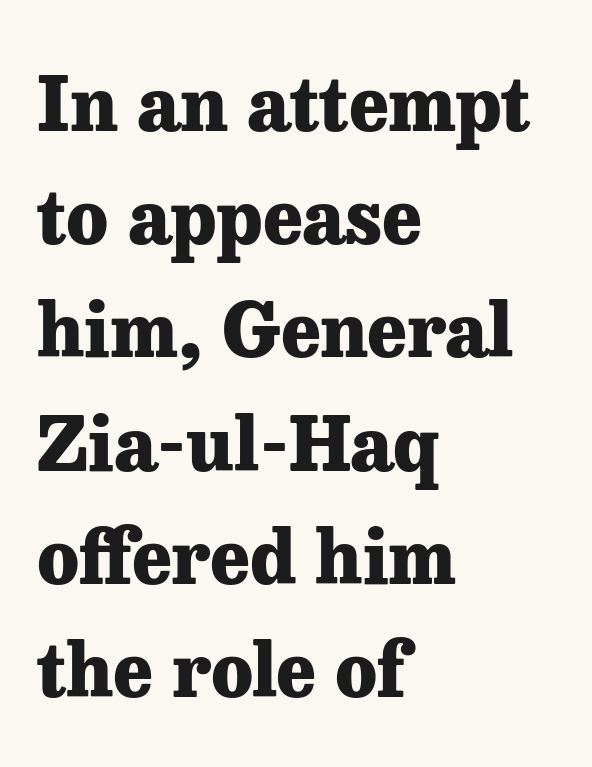
Q: Is the text bold? A: Yes.
Q: Is the text italic (slanted)? A: No, it is upright.
Q: Is the typeface a serif or a sans-serif typeface? A: Serif.
Q: Is the text underlined? A: No.
Q: How is the paragraph aligned? A: Left-aligned.
Q: Is the spacing between letters normal or unusually wide? A: Normal.
Q: Is the spacing between lines tight, normal or loose? A: Normal.
Q: Width (condensed, normal, or wide)? A: Normal.
Q: Stroke contrast? A: Low.
Q: x-height? A: Medium.
Q: Monospaced? A: No.
